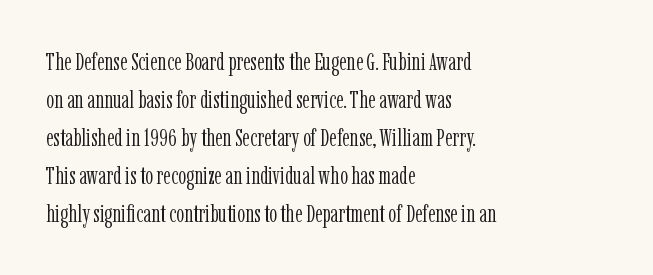
{"italic": "no", "bold": "no", "underline": "no", "align": "left", "line_spacing": "normal", "line_spacing_ratio": 1.52, "letter_spacing": "normal", "letter_spacing_em": 0.0, "glyph_px": 25}
